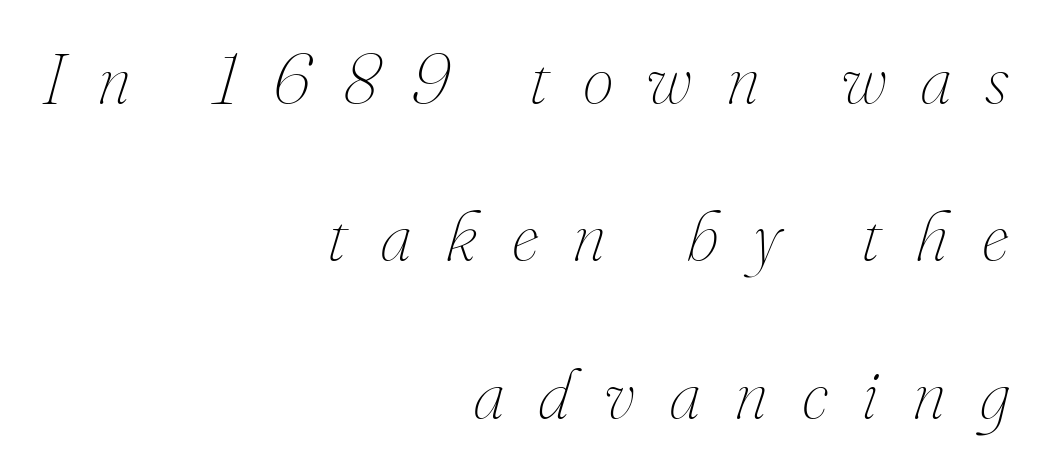
The image shows 70 px thin type, italic (leaning right); set right-aligned, loose line spacing (2.25x), unusually wide letter spacing (+0.48 em), not underlined; medium stroke contrast and a small x-height.
